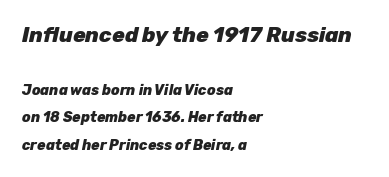
An italicized treatment has been applied to the whole sample. The rendering uses a large line-height, opening up the rows. The paragraph has a hard left edge and a soft right edge. Each word holds together tightly as a unit, with standard inter-letter gaps.
